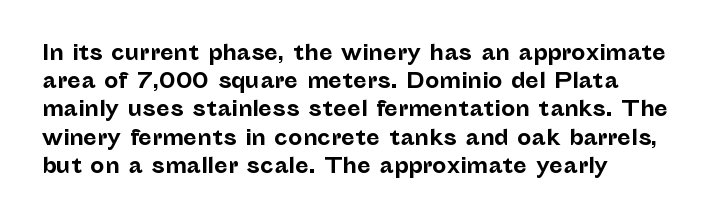
Upright lettering throughout. Each line starts at the same left margin while the right side varies. The passage shown has conventional tracking throughout. The glyphs have the mass of a bold cut. Summary of vertical rhythm: regular, with standard interline spacing. Words float on clear page, feet unadorned.
